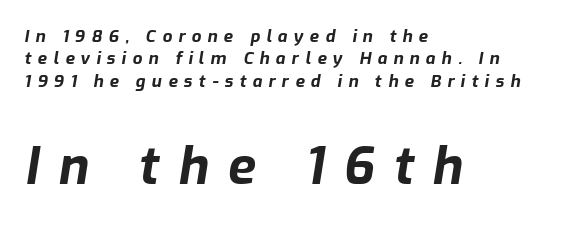
{"italic": "yes", "lean": "right", "slant_degrees": 9, "bold": "yes", "weight": "bold", "width": "normal", "stroke_contrast": "low", "x_height": "medium", "monospaced": "no", "underline": "no", "align": "left", "line_spacing": "normal", "line_spacing_ratio": 1.32, "letter_spacing": "wide", "letter_spacing_em": 0.37, "larger_block": "second", "size_ratio": 3.0, "glyph_px": 51}
